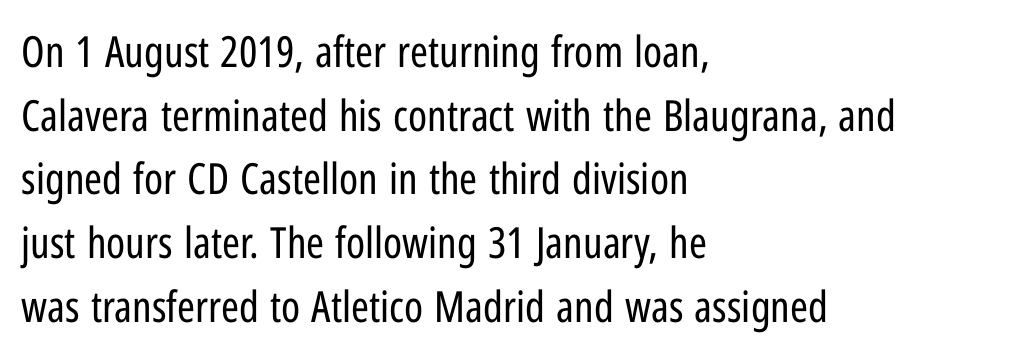
The image shows 43 px regular-weight, condensed sans-serif type, upright; set left-aligned, normal line spacing (1.48x), normal letter spacing, not underlined; low stroke contrast and a medium x-height.
